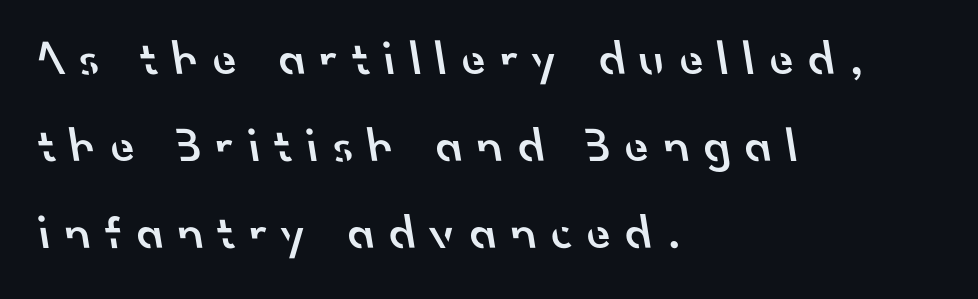
The image shows 49 px semibold sans-serif type; set left-aligned, line spacing 1.78x, unusually wide letter spacing (+0.3 em), not underlined; low stroke contrast and a small x-height.
